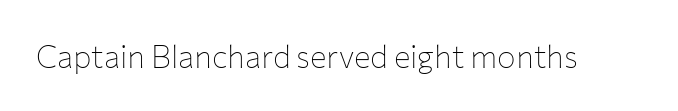
The image shows 31 px thin sans-serif type, upright; set normal letter spacing, not underlined; low stroke contrast and a medium x-height.
